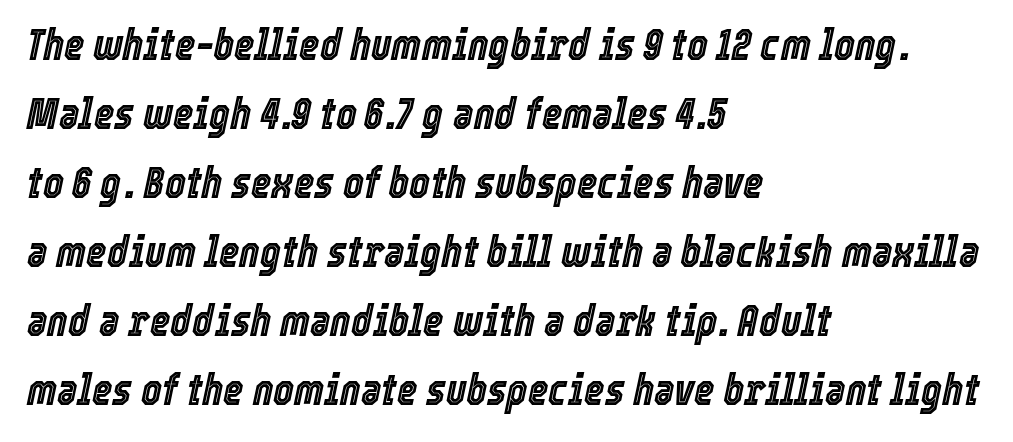
Q: Is the text italic (slanted)? A: Yes, it leans right by about 12 degrees.
Q: Is the text underlined? A: No.
Q: How is the paragraph aligned? A: Left-aligned.
Q: Is the spacing between letters normal or unusually wide? A: Normal.
Q: Is the spacing between lines tight, normal or loose? A: Normal.
Q: Width (condensed, normal, or wide)? A: Condensed.
Q: x-height? A: Medium.
Q: Monospaced? A: No.
